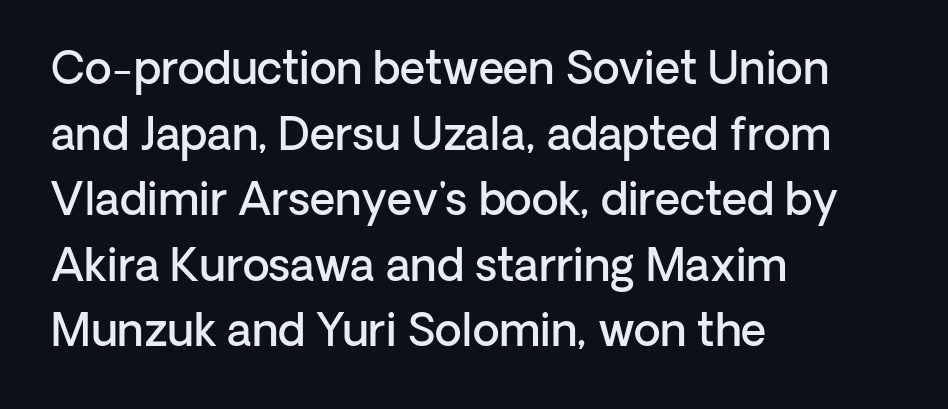
These lines are rendered in a variable-pitch font. The letters are semibold — heavier than regular but short of a full bold. There is no visible air inserted between adjacent glyphs. This rendering employs a face without finishing strokes, i.e., a sans-serif.
